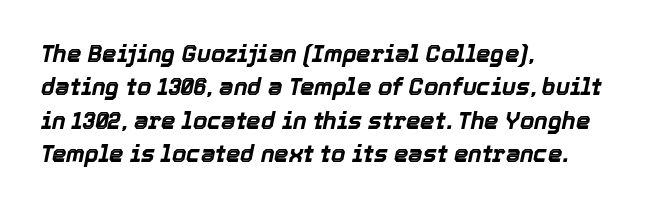
Q: Is the text bold? A: Yes.
Q: Is the text italic (slanted)? A: Yes, it leans right by about 12 degrees.
Q: Is the text underlined? A: No.
Q: How is the paragraph aligned? A: Left-aligned.
Q: Is the spacing between letters normal or unusually wide? A: Normal.
Q: Is the spacing between lines tight, normal or loose? A: Normal.
